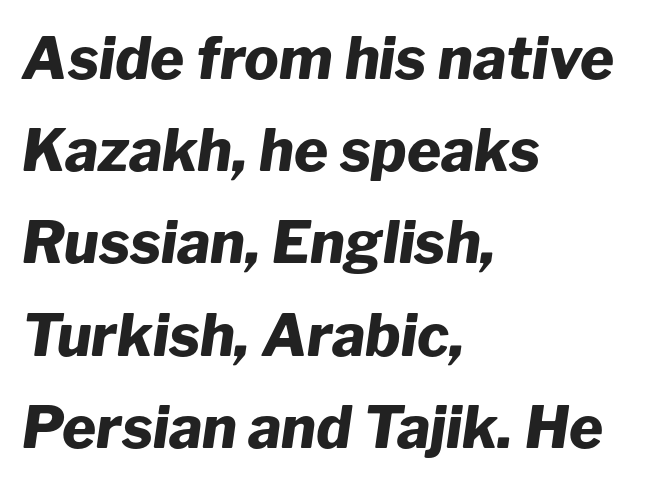
{"italic": "yes", "lean": "right", "slant_degrees": 8, "bold": "yes", "weight": "heavy", "width": "normal", "stroke_contrast": "low", "x_height": "medium", "monospaced": "no", "underline": "no", "align": "left", "line_spacing": "normal", "line_spacing_ratio": 1.59, "letter_spacing": "normal", "letter_spacing_em": 0.0, "glyph_px": 58}
